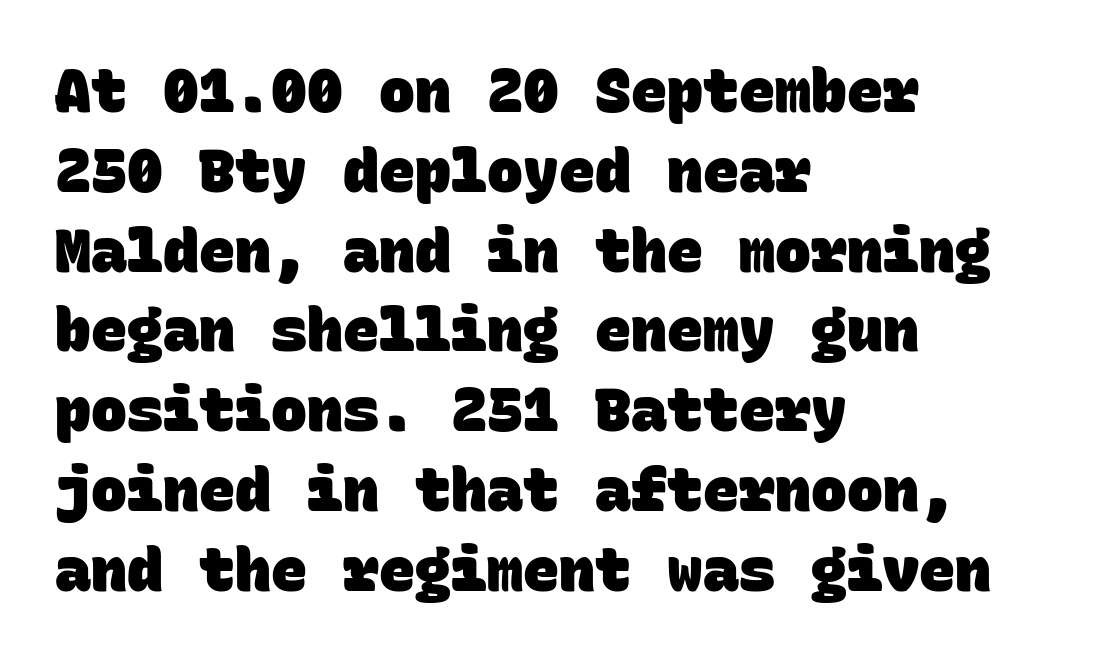
Q: Is the text bold? A: Yes.
Q: Is the typeface a serif or a sans-serif typeface? A: Sans-serif.
Q: Is the text underlined? A: No.
Q: How is the paragraph aligned? A: Left-aligned.
Q: Is the spacing between letters normal or unusually wide? A: Normal.
Q: Is the spacing between lines tight, normal or loose? A: Normal.
Q: Width (condensed, normal, or wide)? A: Normal.
Q: Stroke contrast? A: Low.
Q: x-height? A: Large.
Q: Monospaced? A: Yes.
